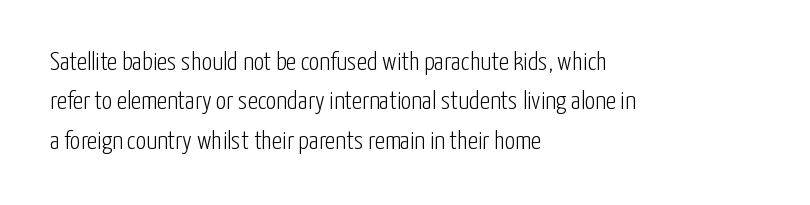
Q: Is the text bold? A: No.
Q: Is the text italic (slanted)? A: No, it is upright.
Q: Is the text underlined? A: No.
Q: How is the paragraph aligned? A: Left-aligned.
Q: Is the spacing between letters normal or unusually wide? A: Normal.
Q: Is the spacing between lines tight, normal or loose? A: Normal.
